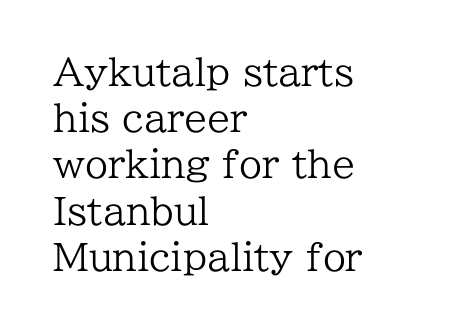
The image shows 37 px regular-weight serif type, upright; set left-aligned, normal line spacing (1.25x), normal letter spacing, not underlined; low stroke contrast and a medium x-height.
